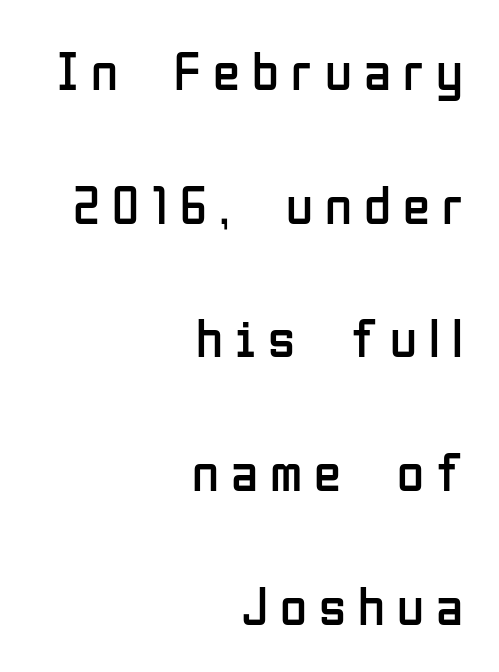
The image shows 55 px regular-weight, condensed sans-serif type, upright; set right-aligned, loose line spacing (2.43x), unusually wide letter spacing (+0.22 em), not underlined; low stroke contrast and a medium x-height.
